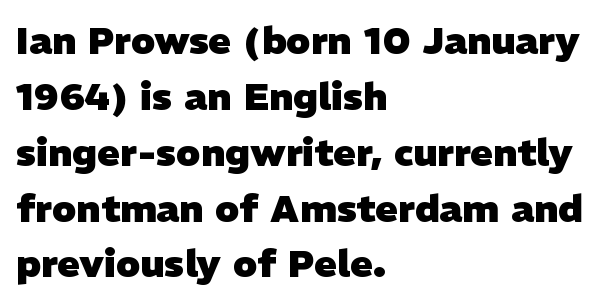
Q: Is the text bold? A: Yes.
Q: Is the typeface a serif or a sans-serif typeface? A: Sans-serif.
Q: Is the text underlined? A: No.
Q: How is the paragraph aligned? A: Left-aligned.
Q: Is the spacing between letters normal or unusually wide? A: Normal.
Q: Is the spacing between lines tight, normal or loose? A: Normal.
Q: Width (condensed, normal, or wide)? A: Normal.
Q: Stroke contrast? A: Low.
Q: x-height? A: Medium.
Q: Monospaced? A: No.
